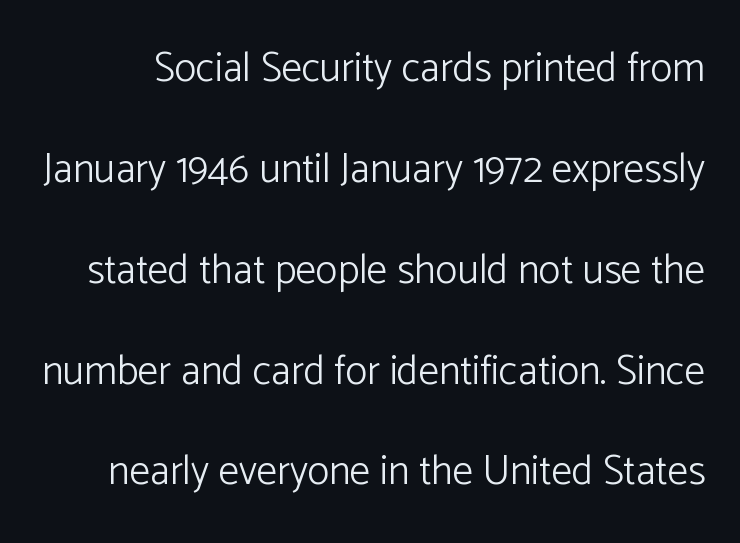
{"serif": "no", "italic": "no", "bold": "no", "weight": "light", "width": "normal", "stroke_contrast": "low", "x_height": "medium", "monospaced": "no", "underline": "no", "line_spacing": "loose", "line_spacing_ratio": 2.46, "letter_spacing": "normal", "letter_spacing_em": 0.0, "glyph_px": 41}
